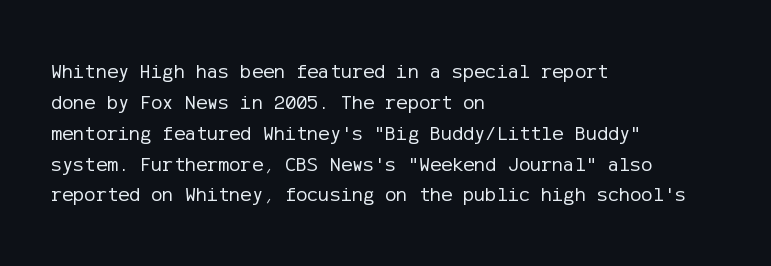
Q: Is the text bold? A: No.
Q: Is the text italic (slanted)? A: No, it is upright.
Q: Is the text underlined? A: No.
Q: How is the paragraph aligned? A: Left-aligned.
Q: Is the spacing between letters normal or unusually wide? A: Normal.
Q: Is the spacing between lines tight, normal or loose? A: Normal.
